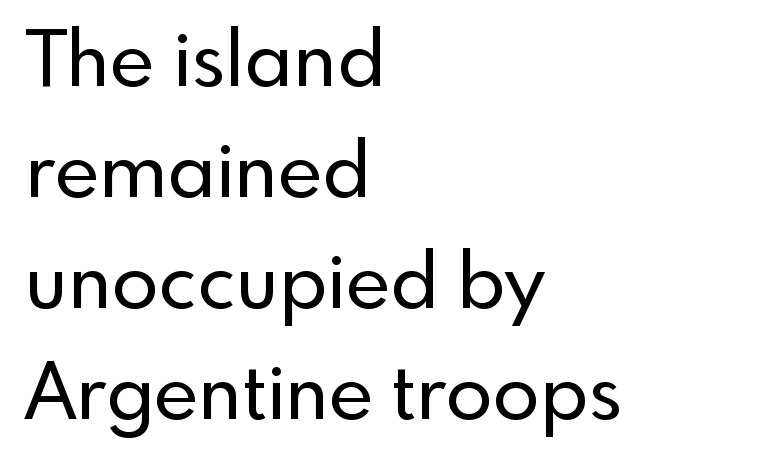
The image shows 77 px sans-serif type, upright; set left-aligned, normal line spacing (1.44x), normal letter spacing, not underlined; a small x-height.
